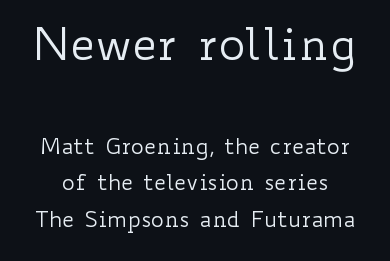
{"italic": "no", "bold": "no", "weight": "regular", "width": "wide", "stroke_contrast": "low", "x_height": "small", "monospaced": "no", "underline": "no", "line_spacing": "normal", "line_spacing_ratio": 1.66, "letter_spacing": "normal", "letter_spacing_em": 0.0, "larger_block": "first", "size_ratio": 2.05, "glyph_px": 45}
